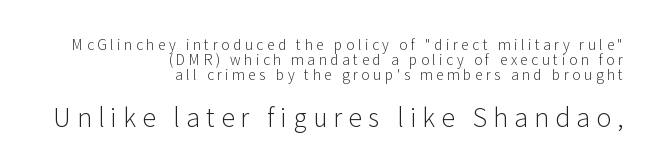
The image shows 25 px text type, upright; set right-aligned, tight line spacing (1.07x), unusually wide letter spacing (+0.25 em), not underlined; the second (bottom) block is 1.79x larger.
